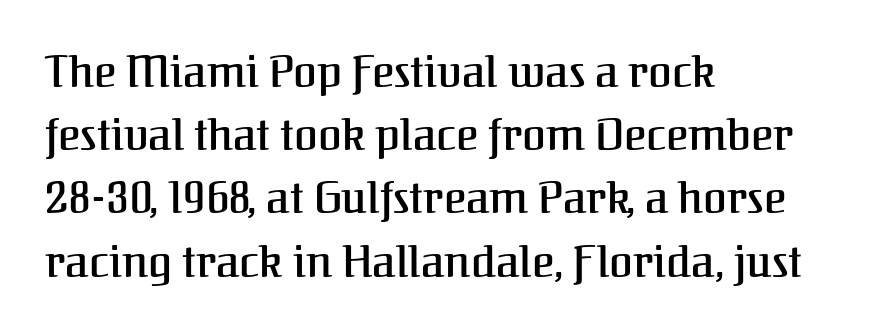
Q: Is the text italic (slanted)? A: No, it is upright.
Q: Is the typeface a serif or a sans-serif typeface? A: Serif.
Q: Is the text underlined? A: No.
Q: How is the paragraph aligned? A: Left-aligned.
Q: Is the spacing between letters normal or unusually wide? A: Normal.
Q: Is the spacing between lines tight, normal or loose? A: Normal.
Q: Width (condensed, normal, or wide)? A: Normal.
Q: Stroke contrast? A: Medium.
Q: x-height? A: Medium.
Q: Monospaced? A: No.
